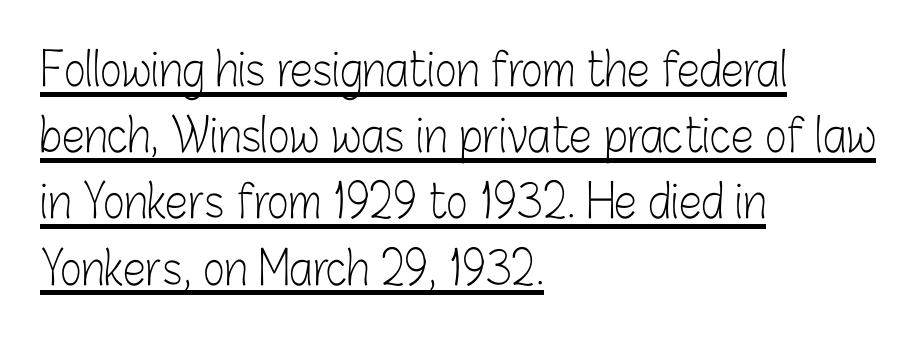
{"serif": "no", "italic": "no", "bold": "no", "weight": "light", "width": "condensed", "stroke_contrast": "low", "x_height": "medium", "monospaced": "no", "underline": "yes", "align": "left", "line_spacing": "normal", "line_spacing_ratio": 1.44, "letter_spacing": "normal", "letter_spacing_em": 0.0, "glyph_px": 46}
